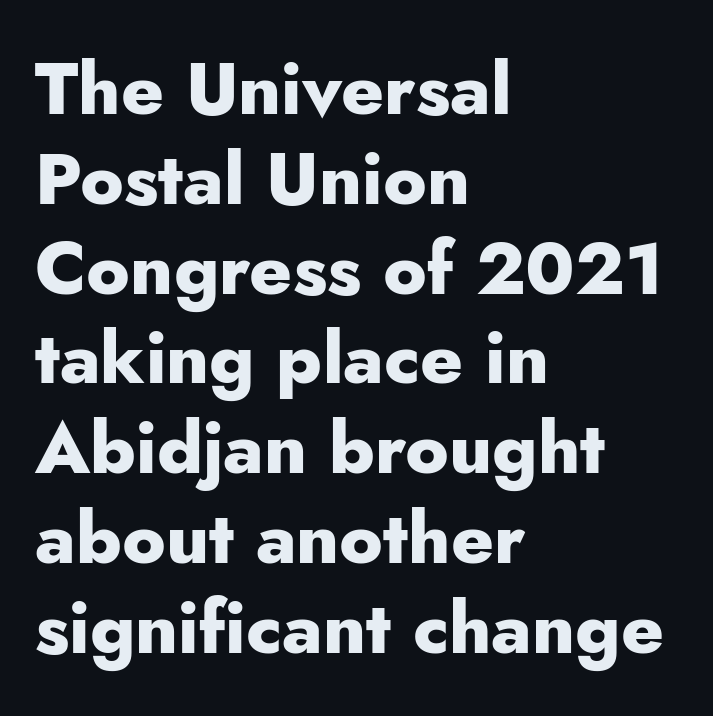
Q: Is the text bold? A: Yes.
Q: Is the text italic (slanted)? A: No, it is upright.
Q: Is the typeface a serif or a sans-serif typeface? A: Sans-serif.
Q: Is the text underlined? A: No.
Q: How is the paragraph aligned? A: Left-aligned.
Q: Is the spacing between letters normal or unusually wide? A: Normal.
Q: Width (condensed, normal, or wide)? A: Normal.
Q: Stroke contrast? A: Low.
Q: x-height? A: Small.
Q: Monospaced? A: No.
